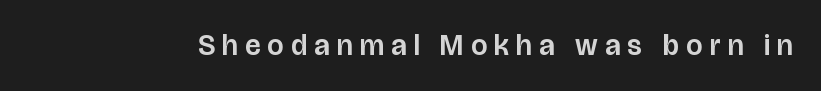
{"serif": "no", "italic": "no", "width": "normal", "stroke_contrast": "low", "x_height": "large", "monospaced": "no", "underline": "no", "letter_spacing": "wide", "letter_spacing_em": 0.25, "glyph_px": 29}
